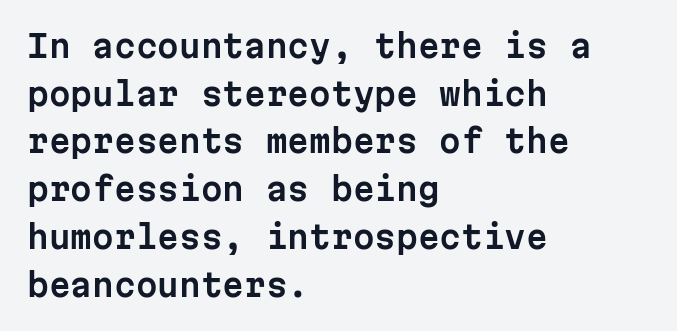
These lines are rendered in a fixed-pitch font. Is the letter spacing exaggerated? No — it looks like the ordinary default. These lines are composed in type without serifs. The passage is arranged the way most books set body copy — flush left.
